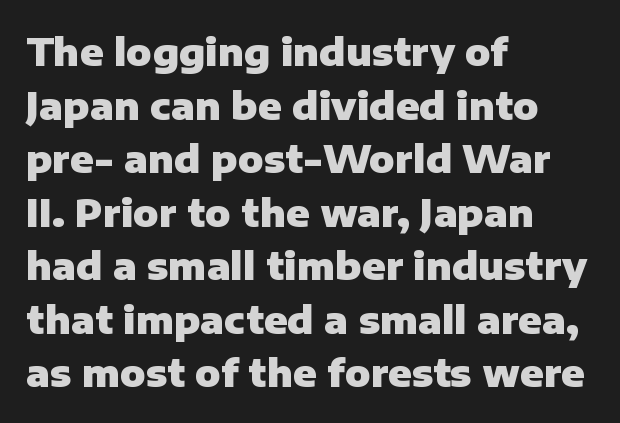
The image shows 38 px heavy sans-serif type, upright; set left-aligned, normal line spacing (1.41x), normal letter spacing, not underlined; low stroke contrast and a medium x-height.
